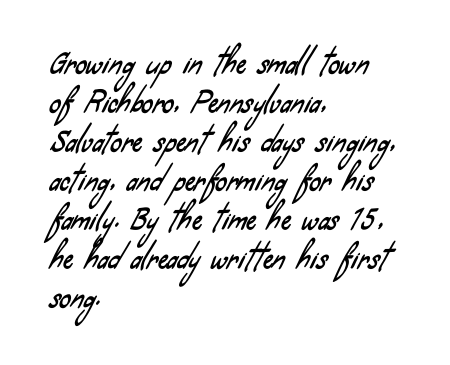
{"serif": "no", "width": "condensed", "stroke_contrast": "low", "x_height": "small", "monospaced": "no", "underline": "no", "align": "left", "line_spacing": "normal", "line_spacing_ratio": 1.39, "letter_spacing": "normal", "letter_spacing_em": 0.0, "glyph_px": 28}
